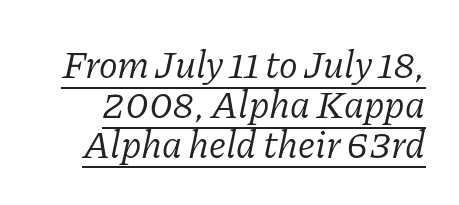
A typesetter would call this leading minimal, almost set solid. The letters advance in unequal steps, a hallmark of proportional type. Somebody hit Ctrl+U on this one — the words are underlined. Stems and bowls with no extra thickness — not bold. In terms of letterform style, serifs are clearly present. The axis of the letterforms is tilted away from vertical.
